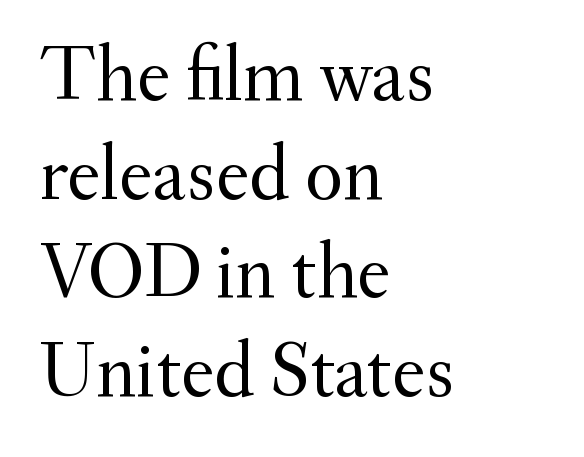
The image shows 79 px regular-weight serif type, upright; set left-aligned, normal line spacing (1.25x), normal letter spacing, not underlined; medium stroke contrast and a small x-height.
